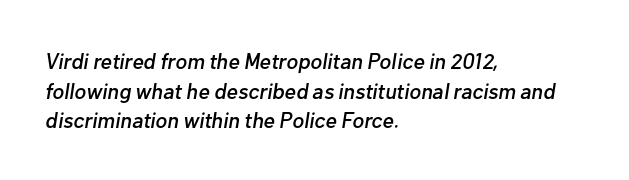
Type without underlining. Quick note: interline space is typical. The ragged edge is on the right, which tells us the setting is flush left. The whole block is typeset with a tilt. Nobody touched the tracking dial on this one.
